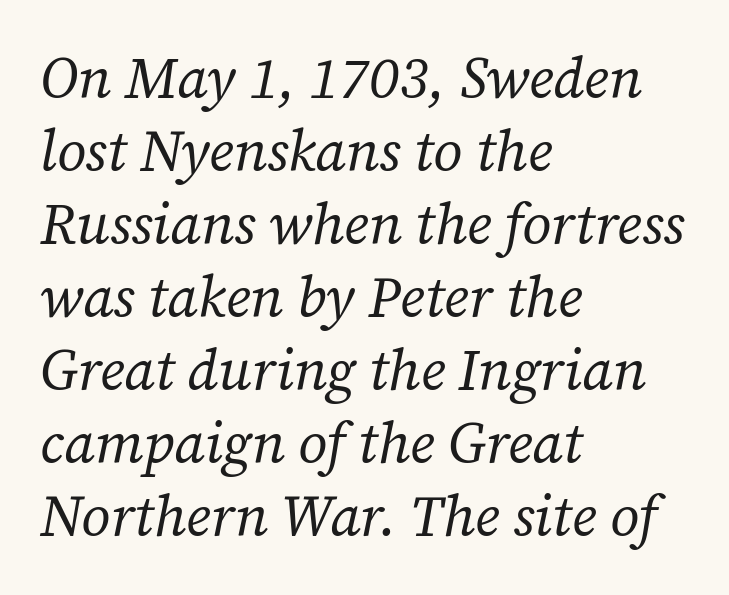
Casual observation: everything's shoved over to the left. The letterforms sit at book weight or below. Classification — serif. Is this a fixed-width face? No — the glyphs have proportional, varying widths. Italic: yes, the glyphs are oblique. Quick note: underline off.
